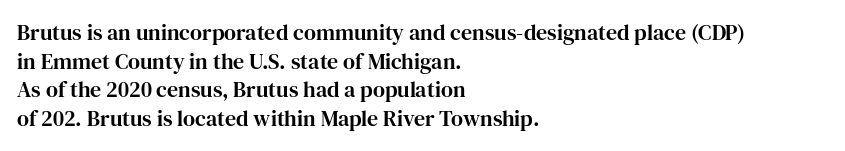
Q: Is the text italic (slanted)? A: No, it is upright.
Q: Is the text underlined? A: No.
Q: How is the paragraph aligned? A: Left-aligned.
Q: Is the spacing between letters normal or unusually wide? A: Normal.
Q: Is the spacing between lines tight, normal or loose? A: Normal.
